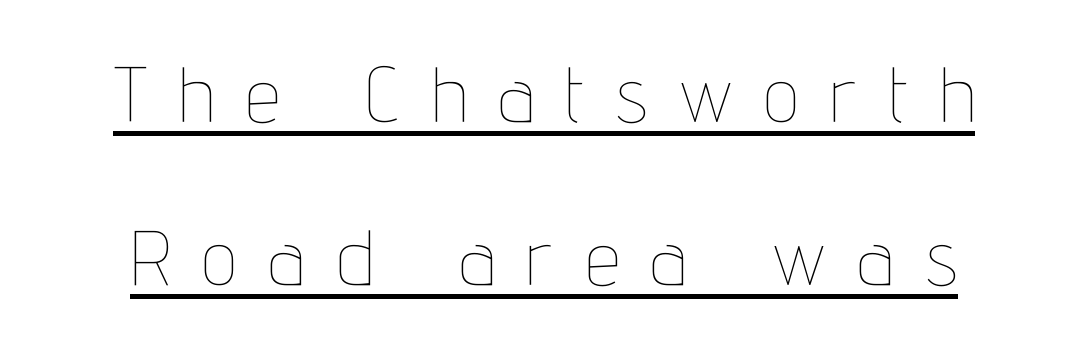
The glyphs are accompanied by a horizontal stroke just below them. Designer's note — italics off, roman on. The face used here is rendered with a markedly widened letterfit. Do the characters align in a grid? No, the font is proportional. If you measured baseline to baseline, you'd find a long distance. Each stroke keeps to a modest, everyday thickness or less.
